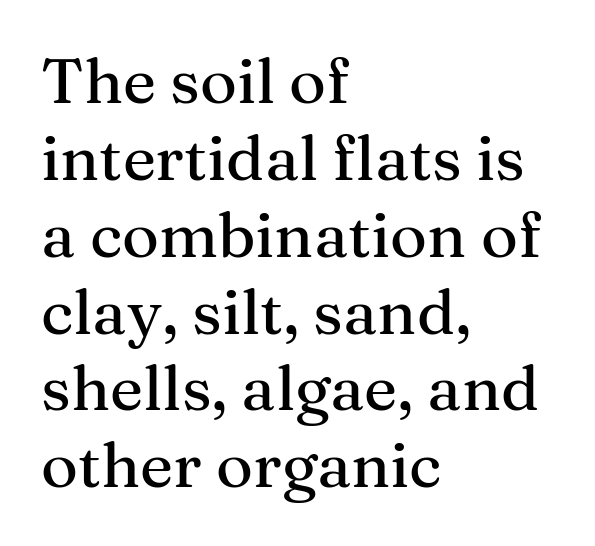
Q: Is the text italic (slanted)? A: No, it is upright.
Q: Is the typeface a serif or a sans-serif typeface? A: Serif.
Q: Is the text underlined? A: No.
Q: How is the paragraph aligned? A: Left-aligned.
Q: Is the spacing between letters normal or unusually wide? A: Normal.
Q: Width (condensed, normal, or wide)? A: Normal.
Q: Stroke contrast? A: Medium.
Q: x-height? A: Medium.
Q: Monospaced? A: No.
